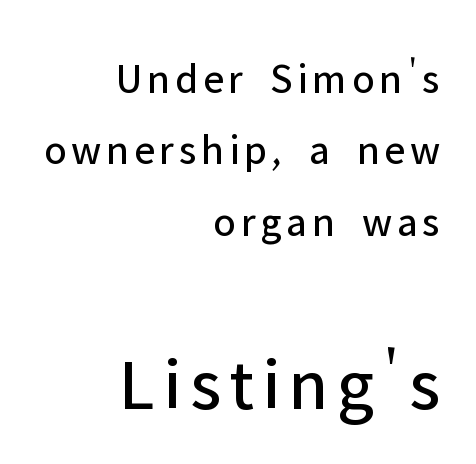
The image shows 75 px regular-weight sans-serif type, upright; set right-aligned, normal line spacing (1.66x), not underlined; the second (bottom) block is 1.74x larger; low stroke contrast and a medium x-height.
